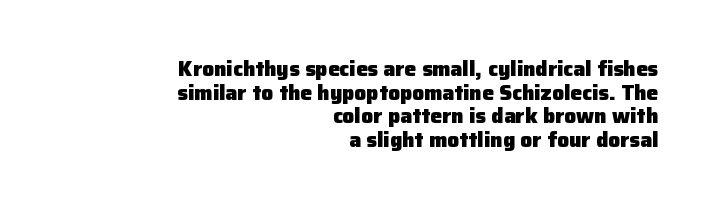
Q: Is the text bold? A: Yes.
Q: Is the text italic (slanted)? A: No, it is upright.
Q: Is the text underlined? A: No.
Q: How is the paragraph aligned? A: Right-aligned.
Q: Is the spacing between letters normal or unusually wide? A: Normal.
Q: Is the spacing between lines tight, normal or loose? A: Tight.
